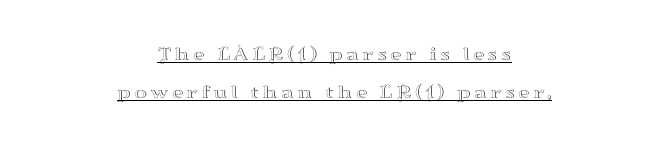
The image shows 20 px text type, upright; set centered, loose line spacing (1.92x), underlined.
